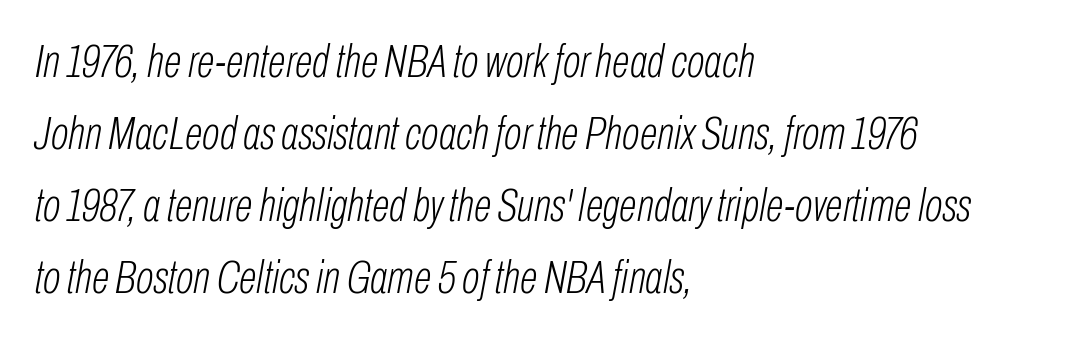
Alignment: flush left. Does extra space separate the letters? No, they use regular spacing. Weight: in the light-to-regular range. The glyphs are unaccompanied by any horizontal stroke below them.
